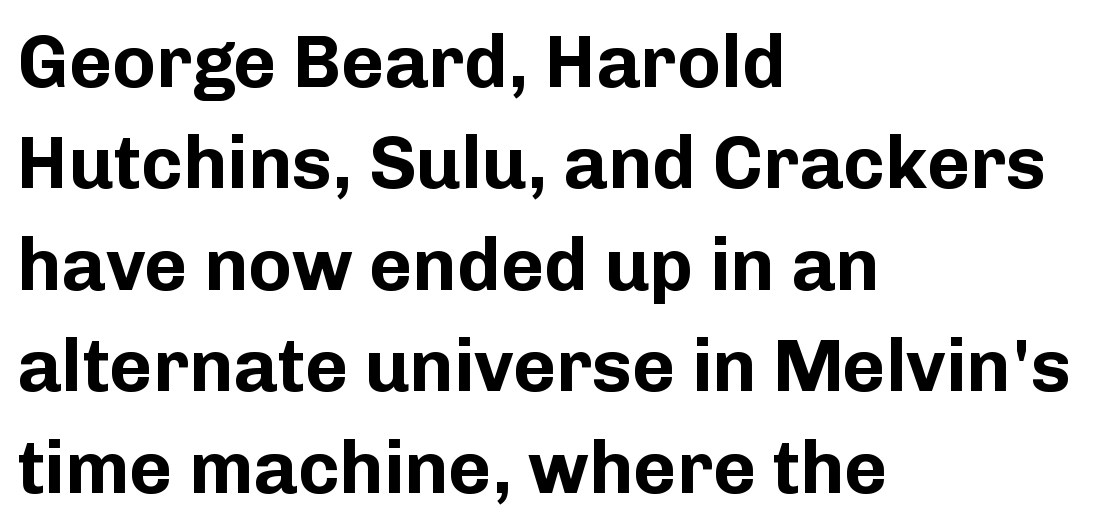
The image shows 74 px bold sans-serif type, upright; set left-aligned, normal line spacing (1.37x), normal letter spacing, not underlined; low stroke contrast and a medium x-height.
